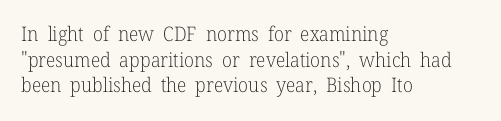
{"italic": "no", "bold": "no", "underline": "no", "align": "left", "line_spacing": "normal", "line_spacing_ratio": 1.28, "letter_spacing": "normal", "letter_spacing_em": 0.0, "glyph_px": 20}
